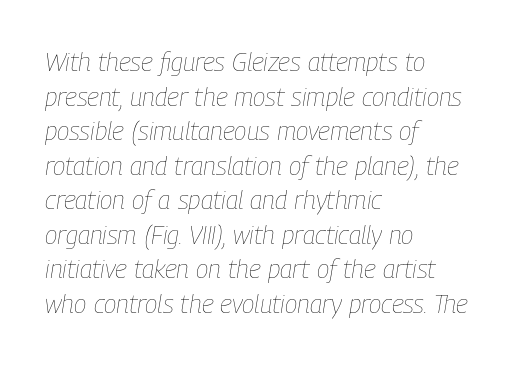
{"italic": "yes", "lean": "right", "slant_degrees": 9, "bold": "no", "underline": "no", "align": "left", "line_spacing": "normal", "line_spacing_ratio": 1.33, "letter_spacing": "normal", "letter_spacing_em": 0.0, "glyph_px": 26}
